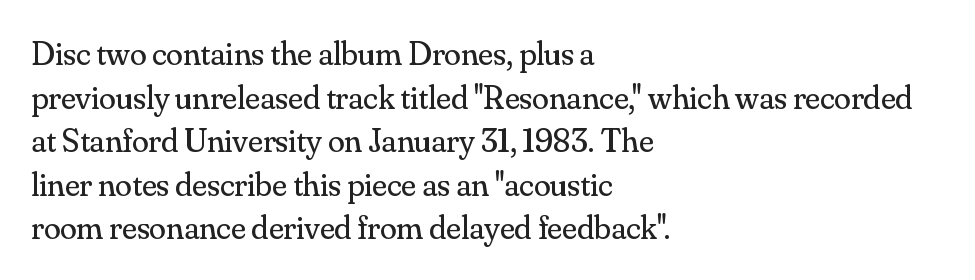
{"serif": "yes", "italic": "no", "bold": "no", "weight": "regular", "width": "normal", "stroke_contrast": "medium", "x_height": "small", "monospaced": "no", "underline": "no", "align": "left", "line_spacing": "normal", "line_spacing_ratio": 1.28, "letter_spacing": "normal", "letter_spacing_em": 0.0, "glyph_px": 34}
